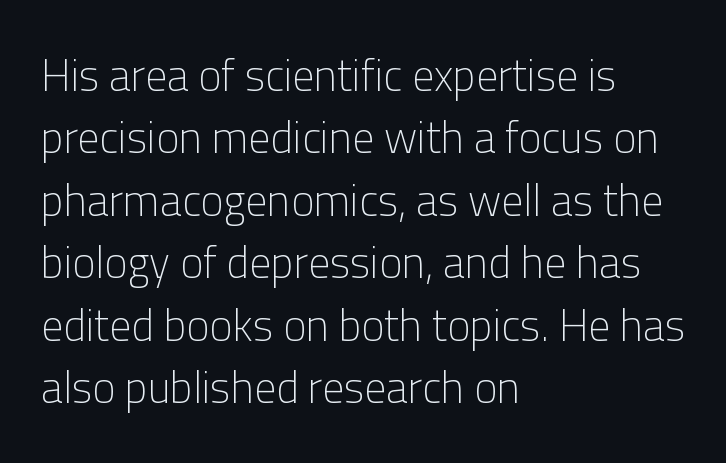
The image shows 44 px light sans-serif type, upright; set left-aligned, normal line spacing (1.42x), normal letter spacing, not underlined; low stroke contrast and a medium x-height.
